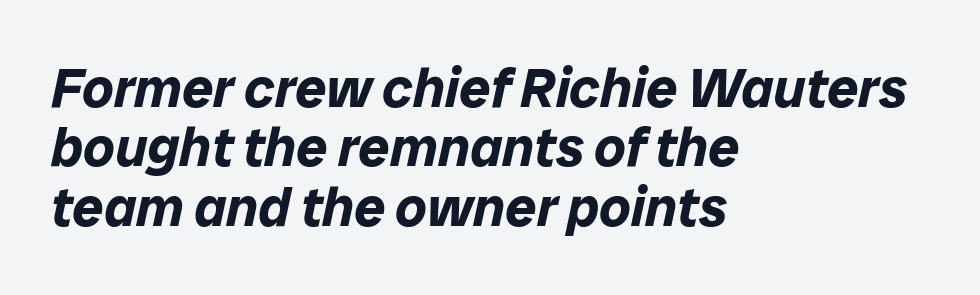
Q: Is the text bold? A: Yes.
Q: Is the text italic (slanted)? A: Yes, it leans right by about 12 degrees.
Q: Is the text underlined? A: No.
Q: How is the paragraph aligned? A: Left-aligned.
Q: Is the spacing between letters normal or unusually wide? A: Normal.
Q: Is the spacing between lines tight, normal or loose? A: Tight.
Q: Width (condensed, normal, or wide)? A: Normal.
Q: Stroke contrast? A: Low.
Q: x-height? A: Medium.
Q: Monospaced? A: No.
